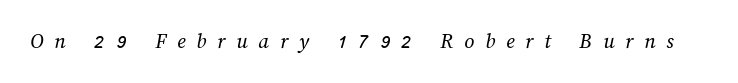
The weight tops out at a normal text grade. Decoration check: the copy has no underline. Here the glyphs are tracked loosely, breaking word shapes into spaced letters.
